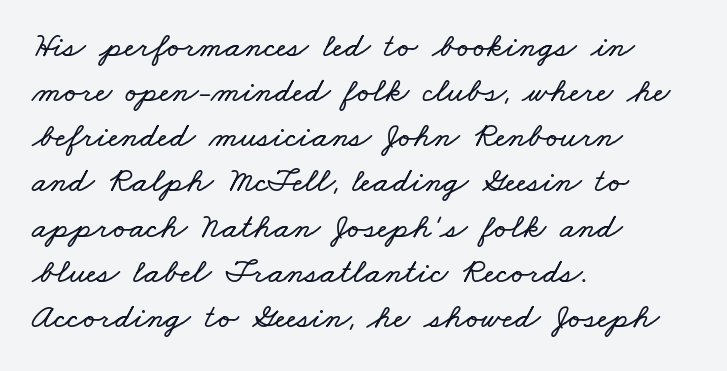
Q: Is the text underlined? A: No.
Q: How is the paragraph aligned? A: Left-aligned.
Q: Is the spacing between letters normal or unusually wide? A: Normal.
Q: Is the spacing between lines tight, normal or loose? A: Normal.
Q: Width (condensed, normal, or wide)? A: Wide.
Q: Stroke contrast? A: Low.
Q: x-height? A: Small.
Q: Monospaced? A: No.
